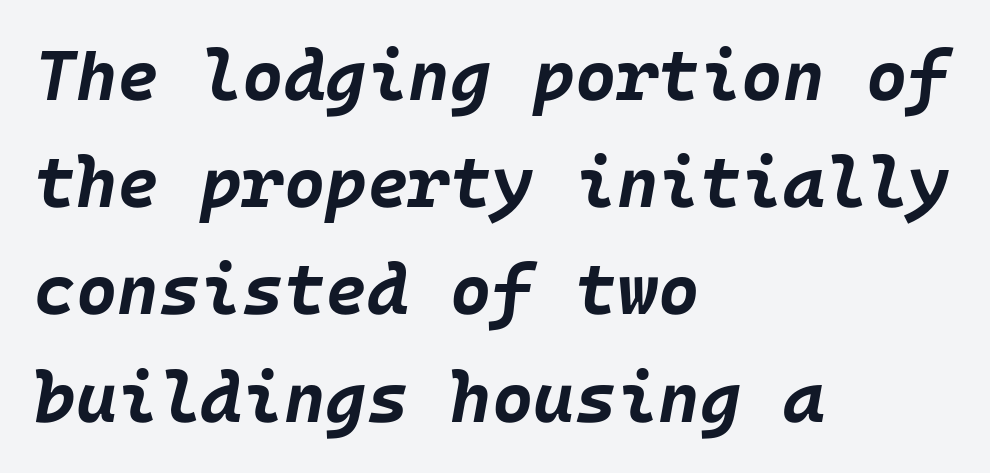
The image shows 71 px bold type, italic (leaning right); set left-aligned, normal line spacing (1.51x), normal letter spacing, not underlined; low stroke contrast and a large x-height.
